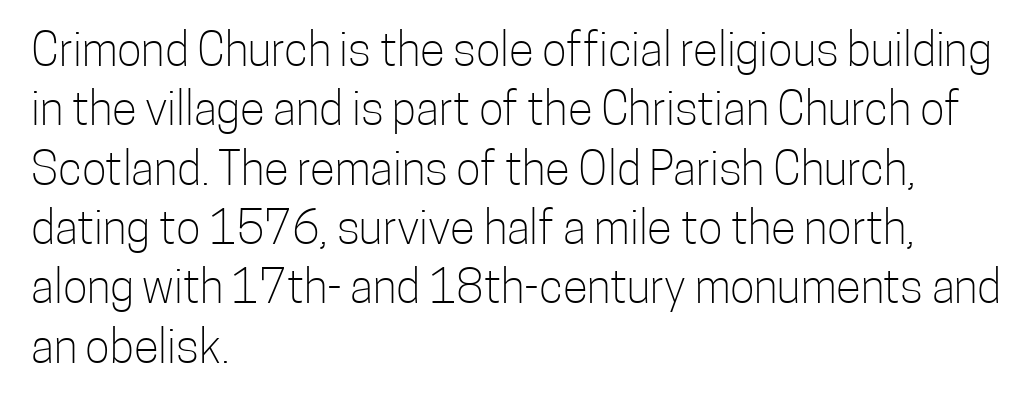
The image shows 46 px light, condensed sans-serif type, upright; set left-aligned, normal line spacing (1.29x), normal letter spacing, not underlined; low stroke contrast and a medium x-height.
